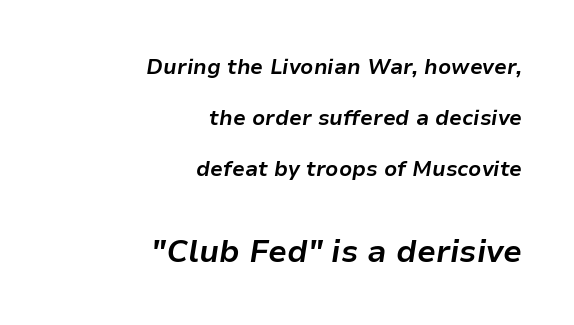
{"italic": "yes", "lean": "right", "slant_degrees": 9, "bold": "yes", "weight": "bold", "width": "normal", "stroke_contrast": "low", "x_height": "medium", "monospaced": "no", "underline": "no", "align": "right", "line_spacing": "loose", "line_spacing_ratio": 2.43, "letter_spacing": "normal", "letter_spacing_em": 0.0, "larger_block": "second", "size_ratio": 1.48, "glyph_px": 31}
